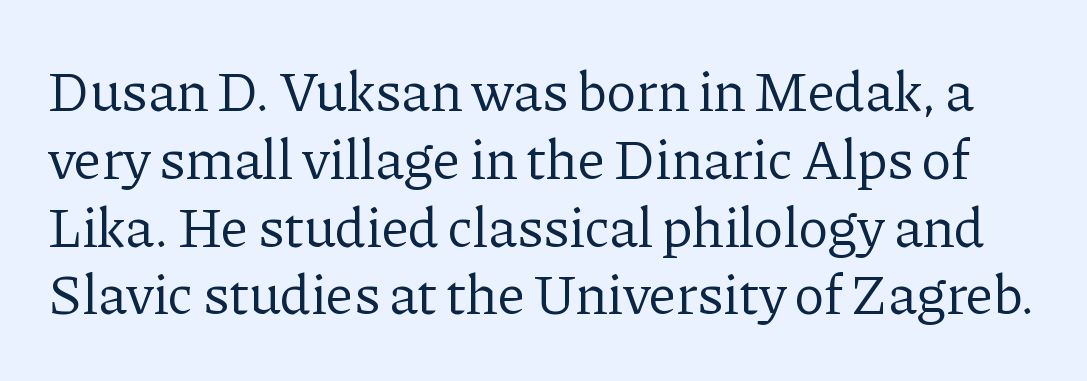
{"serif": "yes", "italic": "no", "bold": "no", "weight": "regular", "width": "normal", "stroke_contrast": "low", "x_height": "medium", "monospaced": "no", "underline": "no", "line_spacing_ratio": 1.21, "letter_spacing": "normal", "letter_spacing_em": 0.0, "glyph_px": 56}
